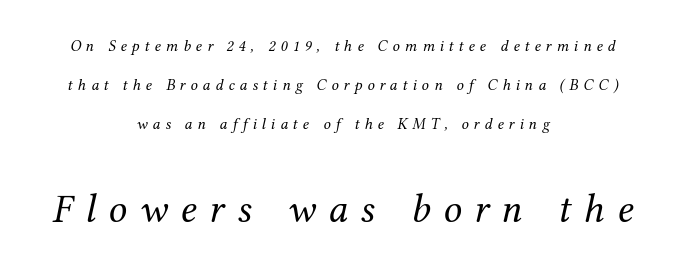
Every row of glyphs is offset so its center matches the block's center. A typesetter would call this leading open, well beyond the default. Do the characters align in a grid? No, the font is proportional. Bare-footed words on every line. The characters display serif detailing at their extremities. The tracking reads as deliberately expanded to a designer's eye.
